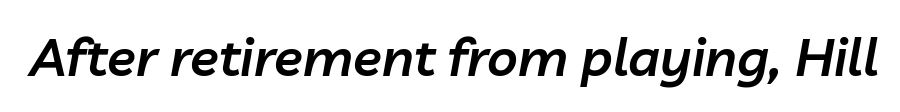
Q: Is the text bold? A: Semi-bold.
Q: Is the text italic (slanted)? A: Yes, it leans right by about 10 degrees.
Q: Is the text underlined? A: No.
Q: Is the spacing between letters normal or unusually wide? A: Normal.
Q: Width (condensed, normal, or wide)? A: Normal.
Q: Stroke contrast? A: Low.
Q: x-height? A: Medium.
Q: Monospaced? A: No.
